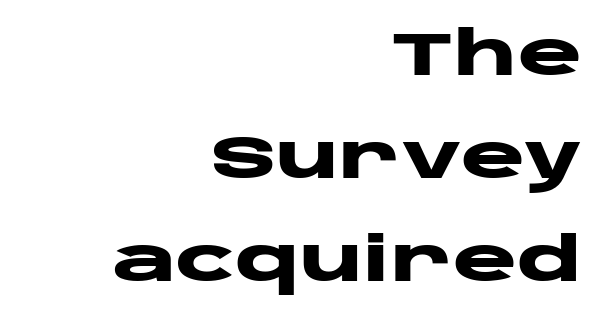
The image shows 61 px heavy, wide sans-serif type, upright; set right-aligned, normal line spacing (1.69x), normal letter spacing, not underlined; low stroke contrast and a large x-height.
